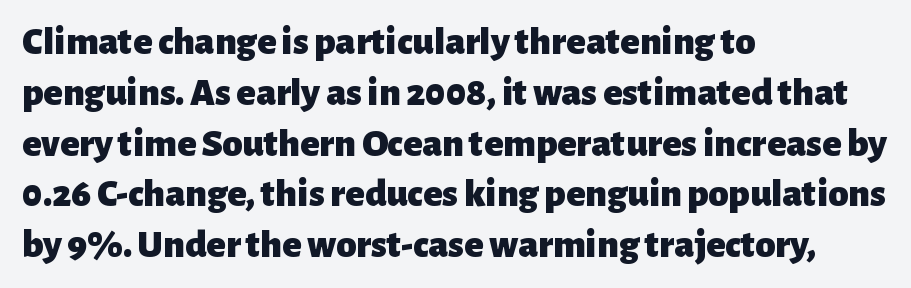
Typeset ragged right — the left edge is the straight one. How are the letters spaced? Ordinarily, with no added tracking. The glyphs are unaccompanied by any horizontal stroke below them. How heavy is the stroke? Heavy — this is a bold.
